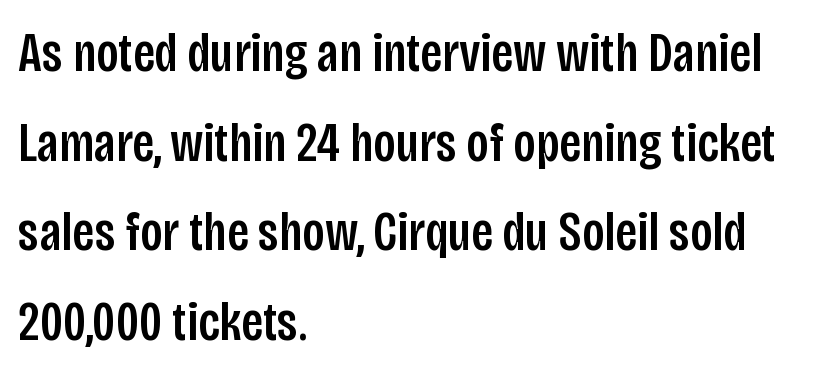
Q: Is the text italic (slanted)? A: No, it is upright.
Q: Is the typeface a serif or a sans-serif typeface? A: Sans-serif.
Q: Is the text underlined? A: No.
Q: How is the paragraph aligned? A: Left-aligned.
Q: Is the spacing between letters normal or unusually wide? A: Normal.
Q: Is the spacing between lines tight, normal or loose? A: Normal.
Q: Width (condensed, normal, or wide)? A: Condensed.
Q: Stroke contrast? A: Low.
Q: x-height? A: Large.
Q: Monospaced? A: No.
